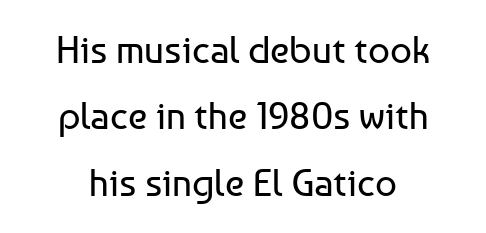
The image shows 38 px regular-weight sans-serif type, upright; set line spacing 1.75x, normal letter spacing, not underlined; low stroke contrast and a medium x-height.
